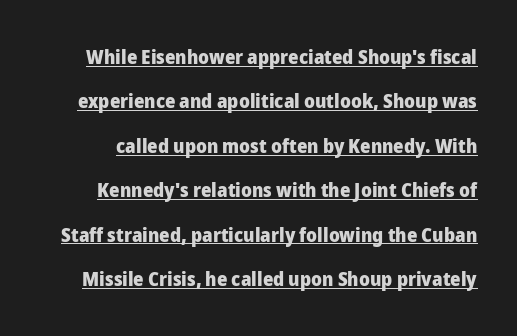
The image shows 20 px bold type, upright; set loose line spacing (2.22x), normal letter spacing, underlined.
